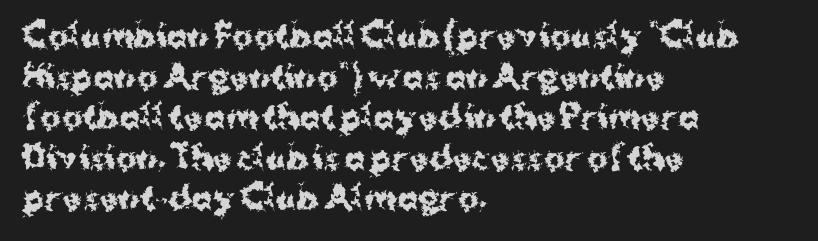
Notice how the passage keeps a crisp vertical edge on the left only. The gap between lines stays unmarked. Do the letters lean? They stand straight. Nothing unusual about the tracking: characters are spaced as the font intends. Strong, thick strokes mark this as bold type.
